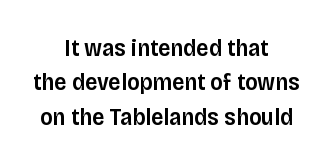
The image shows 24 px text type, upright; set centered, normal line spacing (1.43x), normal letter spacing, not underlined.
